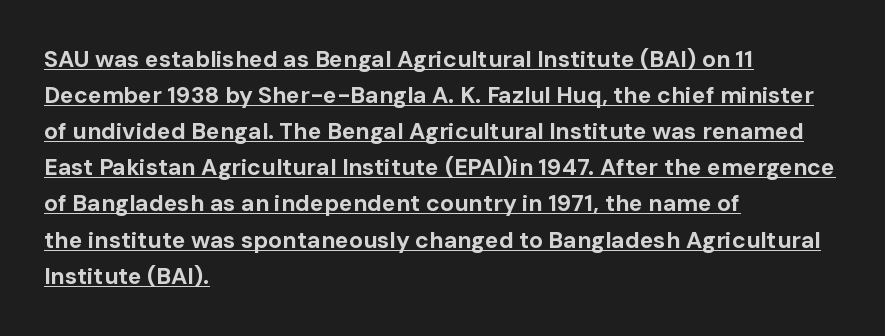
Q: Is the text bold? A: Yes.
Q: Is the text italic (slanted)? A: No, it is upright.
Q: Is the text underlined? A: Yes.
Q: How is the paragraph aligned? A: Left-aligned.
Q: Is the spacing between letters normal or unusually wide? A: Normal.
Q: Is the spacing between lines tight, normal or loose? A: Normal.
